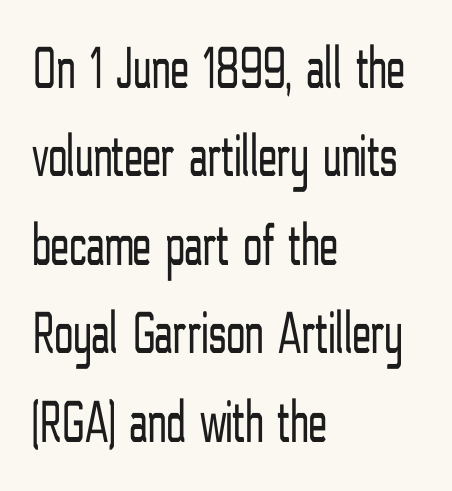
The image shows 61 px light, condensed sans-serif type, upright; set left-aligned, normal line spacing (1.45x), normal letter spacing, not underlined; low stroke contrast and a medium x-height.
